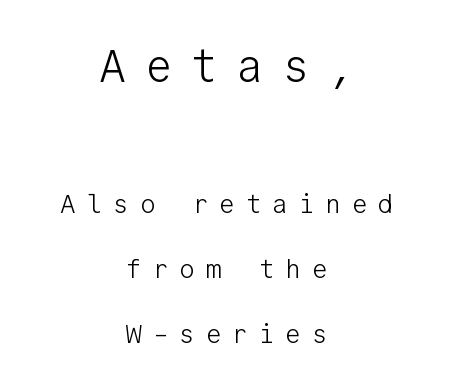
The image shows 45 px light sans-serif type, upright, monospaced; set centered, loose line spacing (2.5x), unusually wide letter spacing (+0.42 em), not underlined; the first (top) block is 1.73x larger; low stroke contrast and a medium x-height.
